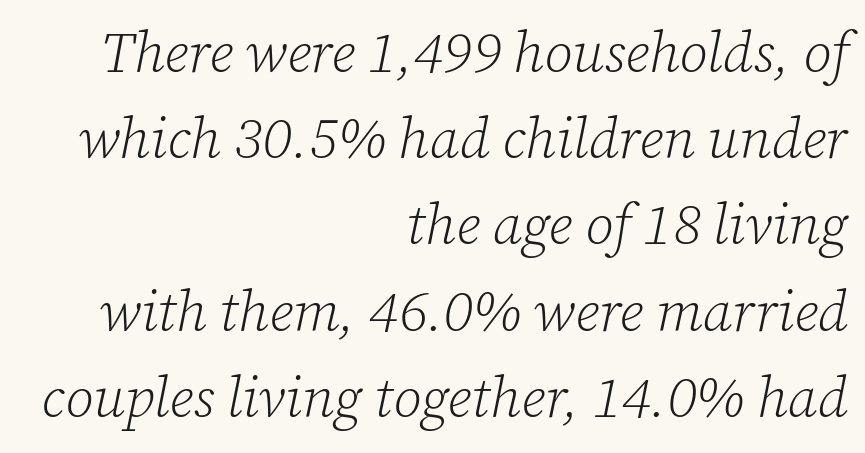
The image shows 56 px light serif type, italic (leaning right); set right-aligned, normal line spacing (1.54x), normal letter spacing, not underlined; low stroke contrast and a medium x-height.
